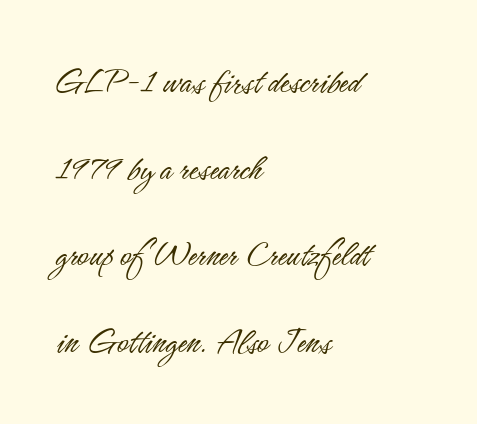
Q: Is the text bold? A: No.
Q: Is the text italic (slanted)? A: Yes.
Q: Is the typeface a serif or a sans-serif typeface? A: Sans-serif.
Q: Is the text underlined? A: No.
Q: How is the paragraph aligned? A: Left-aligned.
Q: Is the spacing between letters normal or unusually wide? A: Normal.
Q: Is the spacing between lines tight, normal or loose? A: Loose.
Q: Width (condensed, normal, or wide)? A: Condensed.
Q: Stroke contrast? A: Low.
Q: x-height? A: Small.
Q: Monospaced? A: No.
